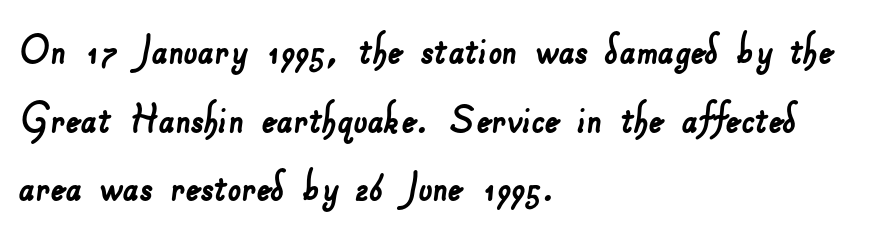
{"serif": "no", "width": "normal", "stroke_contrast": "low", "x_height": "small", "monospaced": "no", "underline": "no", "align": "left", "line_spacing": "normal", "line_spacing_ratio": 1.43, "letter_spacing": "normal", "letter_spacing_em": 0.0, "glyph_px": 48}
